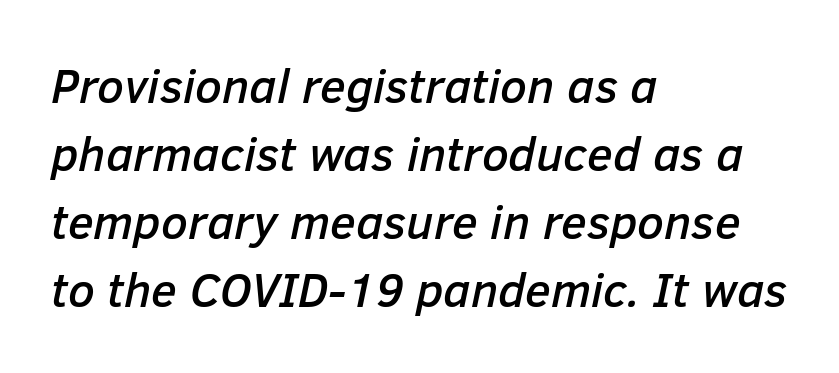
Q: Is the text italic (slanted)? A: Yes, it leans right by about 12 degrees.
Q: Is the text underlined? A: No.
Q: How is the paragraph aligned? A: Left-aligned.
Q: Is the spacing between letters normal or unusually wide? A: Normal.
Q: Is the spacing between lines tight, normal or loose? A: Normal.
Q: Width (condensed, normal, or wide)? A: Normal.
Q: Stroke contrast? A: Low.
Q: x-height? A: Medium.
Q: Monospaced? A: No.
